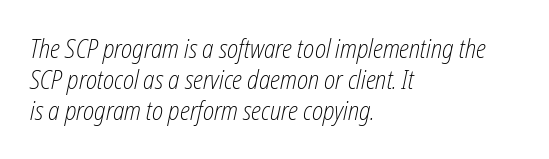
Q: Is the text bold? A: No.
Q: Is the text italic (slanted)? A: Yes, it leans right by about 12 degrees.
Q: Is the text underlined? A: No.
Q: How is the paragraph aligned? A: Left-aligned.
Q: Is the spacing between letters normal or unusually wide? A: Normal.
